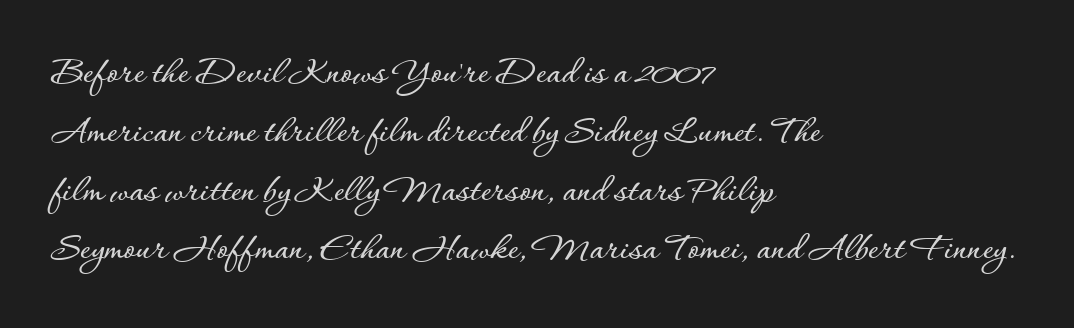
{"width": "normal", "stroke_contrast": "low", "x_height": "small", "monospaced": "no", "underline": "no", "align": "left", "line_spacing": "normal", "line_spacing_ratio": 1.47, "letter_spacing": "normal", "letter_spacing_em": 0.0, "glyph_px": 40}
